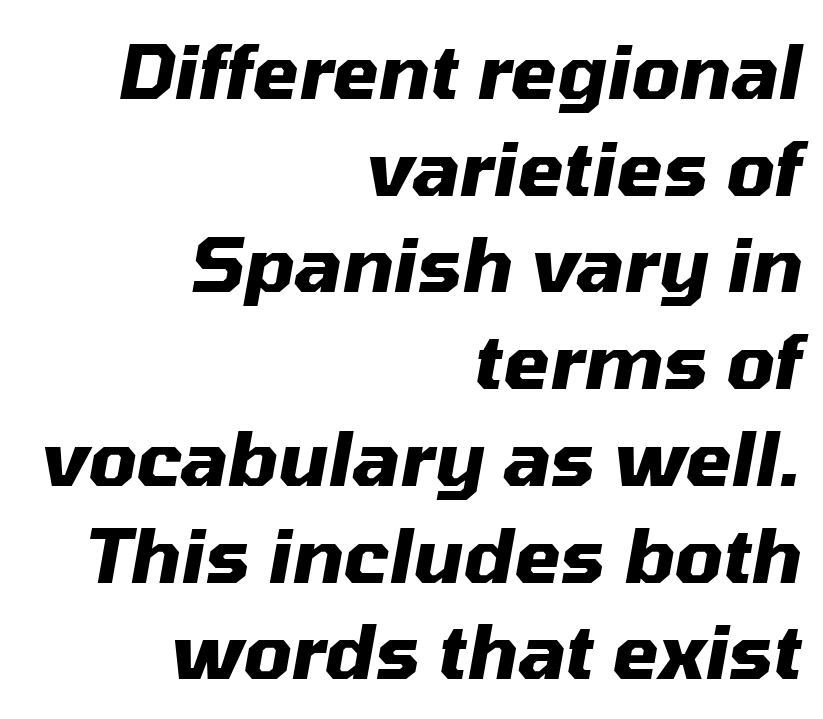
{"italic": "yes", "lean": "right", "slant_degrees": 10, "bold": "yes", "weight": "heavy", "width": "normal", "stroke_contrast": "medium", "x_height": "medium", "monospaced": "no", "underline": "no", "align": "right", "line_spacing": "normal", "line_spacing_ratio": 1.29, "letter_spacing": "normal", "letter_spacing_em": 0.0, "glyph_px": 75}
